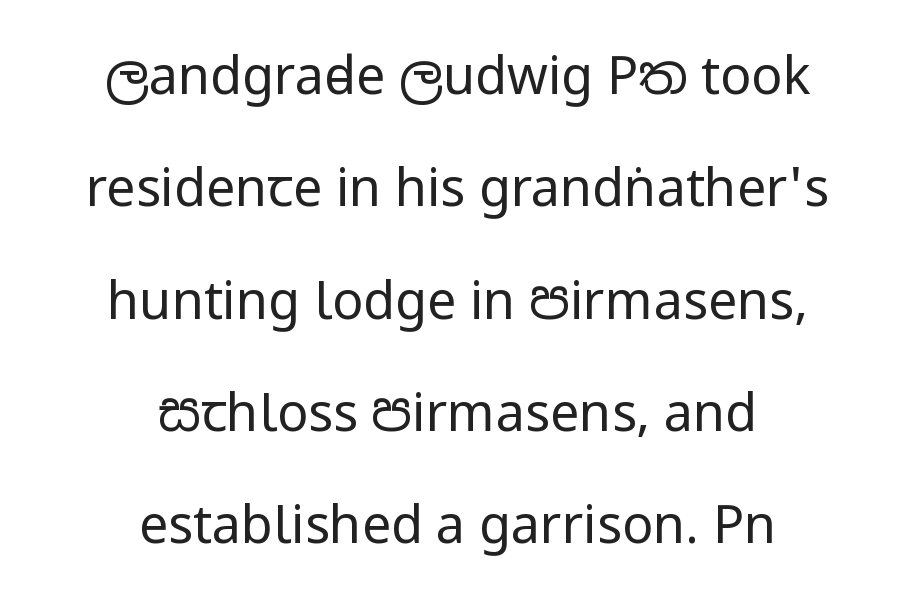
The image shows 52 px regular-weight, condensed sans-serif type, upright; set centered, loose line spacing (2.16x), normal letter spacing, not underlined; low stroke contrast and a large x-height.
